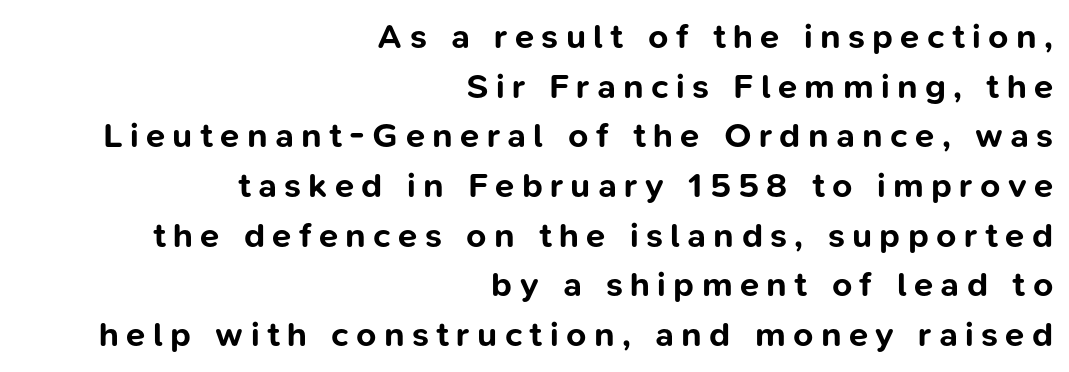
The image shows 35 px bold sans-serif type, upright; set right-aligned, normal line spacing (1.42x), unusually wide letter spacing (+0.21 em), not underlined; low stroke contrast and a medium x-height.
